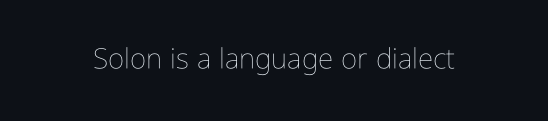
{"italic": "no", "bold": "no", "weight": "thin", "width": "condensed", "stroke_contrast": "low", "x_height": "medium", "monospaced": "no", "underline": "no", "letter_spacing": "normal", "letter_spacing_em": 0.0, "glyph_px": 28}
